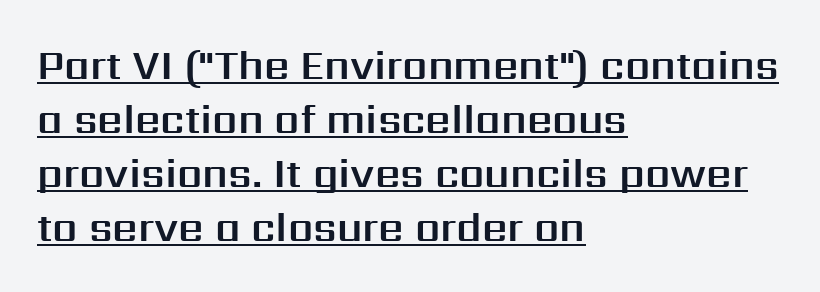
The image shows 40 px sans-serif type, upright; set left-aligned, normal line spacing (1.35x), normal letter spacing, underlined; medium stroke contrast and a medium x-height.
